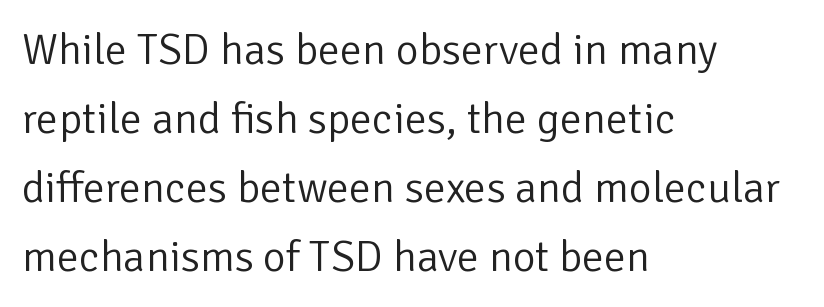
The image shows 44 px light sans-serif type, upright; set left-aligned, normal line spacing (1.57x), normal letter spacing, not underlined; low stroke contrast and a medium x-height.
